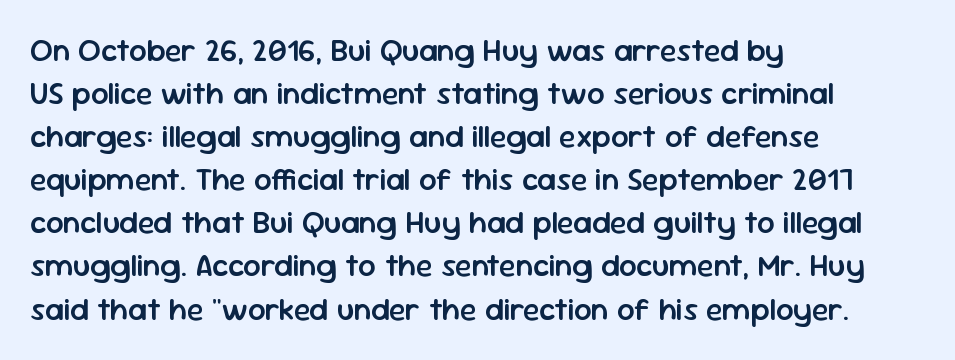
The block of text has a typical density, with ordinary space between rows. Here the glyphs are tracked normally, forming tight word shapes. These lines were composed using upright roman letters. Descenders are the only things crossing below the line.
